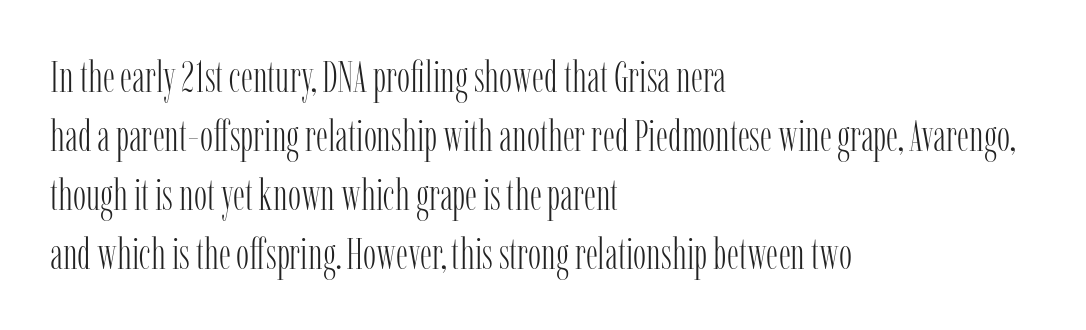
This sample uses an upright cut, with every glyph sitting square on the baseline. Compared with a centered layout, this one pins lines to the left instead. The passage shown is typed in a proportional face where columns would drift. Regarding leading, the lines here are spaced in the standard way. Caption: face not bold, strokes unweighted.
